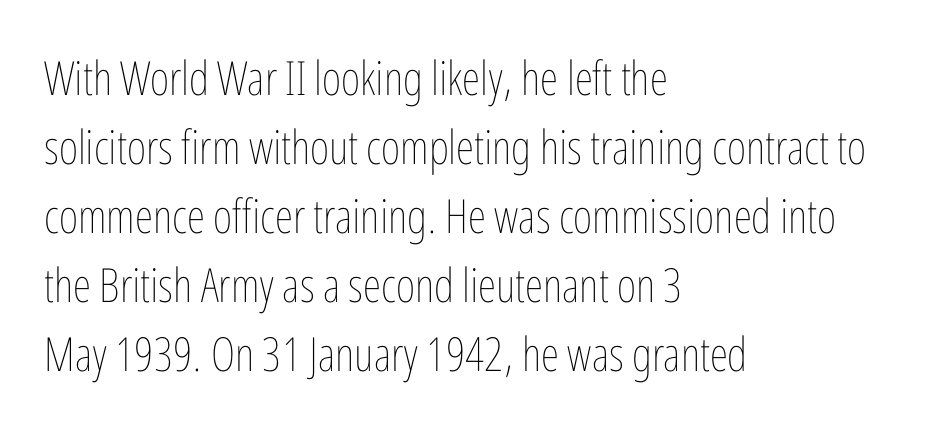
{"italic": "no", "bold": "no", "weight": "thin", "width": "condensed", "stroke_contrast": "low", "x_height": "medium", "monospaced": "no", "underline": "no", "align": "left", "line_spacing": "normal", "line_spacing_ratio": 1.47, "letter_spacing": "normal", "letter_spacing_em": 0.0, "glyph_px": 47}
